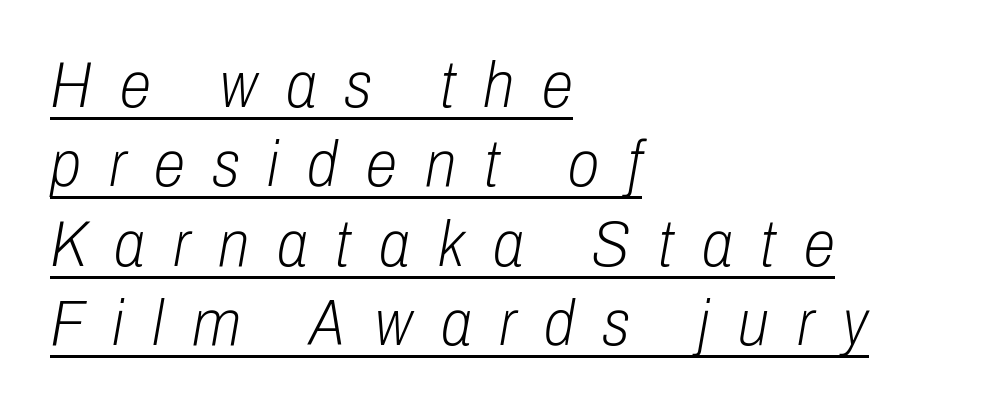
Q: Is the text bold? A: No.
Q: Is the text italic (slanted)? A: Yes, it leans right by about 10 degrees.
Q: Is the text underlined? A: Yes.
Q: How is the paragraph aligned? A: Left-aligned.
Q: Is the spacing between letters normal or unusually wide? A: Unusually wide.
Q: Width (condensed, normal, or wide)? A: Condensed.
Q: Stroke contrast? A: Low.
Q: x-height? A: Medium.
Q: Monospaced? A: No.
